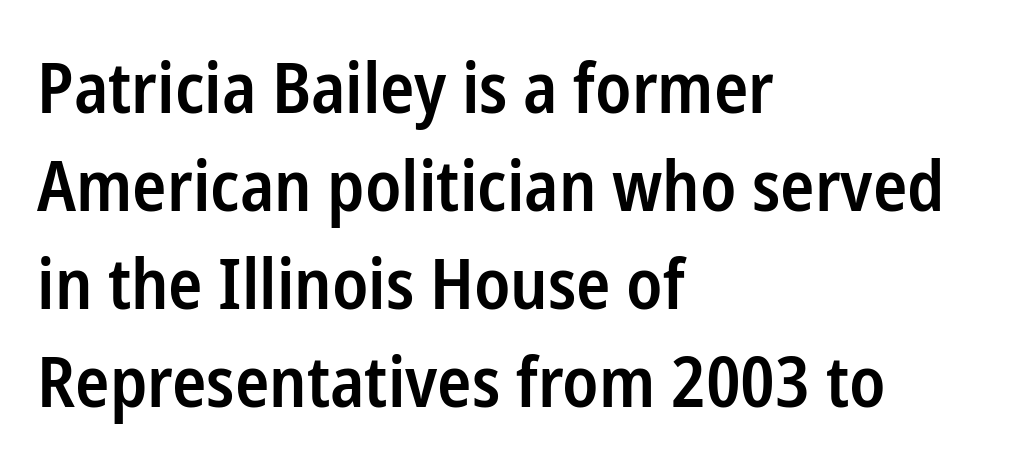
Q: Is the text bold? A: Semi-bold.
Q: Is the text italic (slanted)? A: No, it is upright.
Q: Is the typeface a serif or a sans-serif typeface? A: Sans-serif.
Q: Is the text underlined? A: No.
Q: How is the paragraph aligned? A: Left-aligned.
Q: Is the spacing between letters normal or unusually wide? A: Normal.
Q: Is the spacing between lines tight, normal or loose? A: Normal.
Q: Width (condensed, normal, or wide)? A: Condensed.
Q: Stroke contrast? A: Low.
Q: x-height? A: Medium.
Q: Monospaced? A: No.
